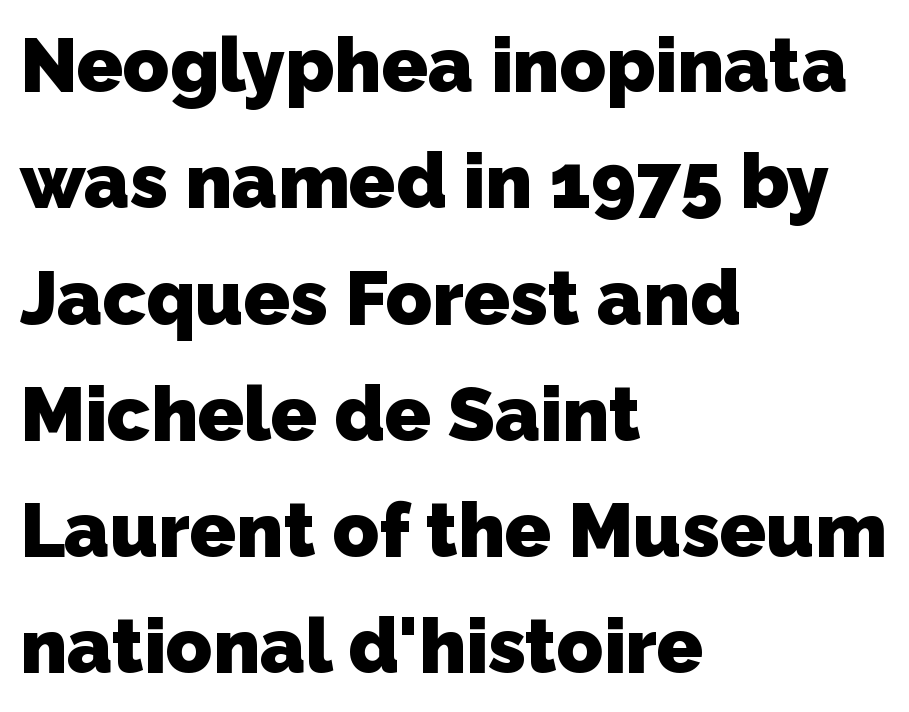
Evenly set lines give the paragraph a standard silhouette. The face used here is proportionally spaced, like ordinary book or web type. The horizontal fit of the characters is conventional and even. Heavy, bold letterforms.
